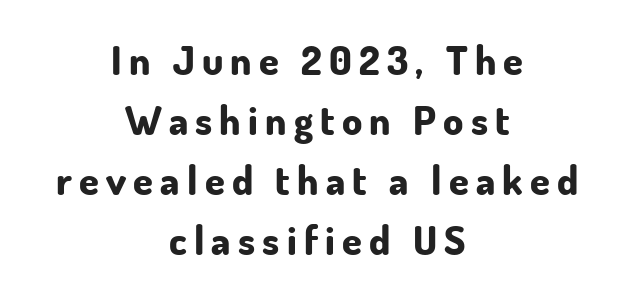
The image shows 40 px bold sans-serif type, upright; set centered, normal line spacing (1.5x), not underlined; low stroke contrast and a small x-height.
